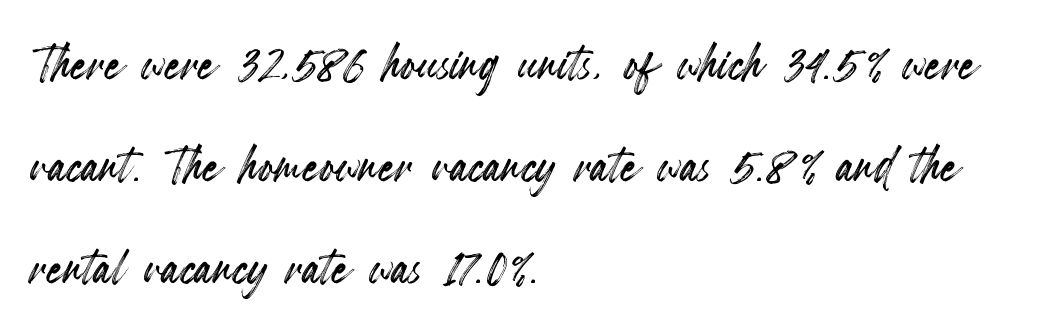
{"width": "condensed", "x_height": "small", "monospaced": "no", "underline": "no", "align": "left", "line_spacing": "normal", "line_spacing_ratio": 1.57, "letter_spacing": "normal", "letter_spacing_em": 0.0, "glyph_px": 65}
